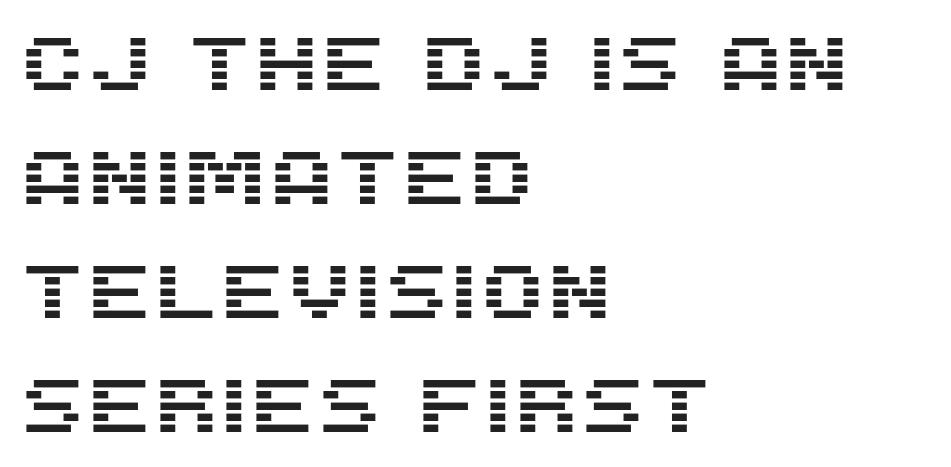
The image shows 76 px sans-serif type, upright; set left-aligned, normal line spacing (1.5x), normal letter spacing, not underlined; medium stroke contrast and a large x-height.
